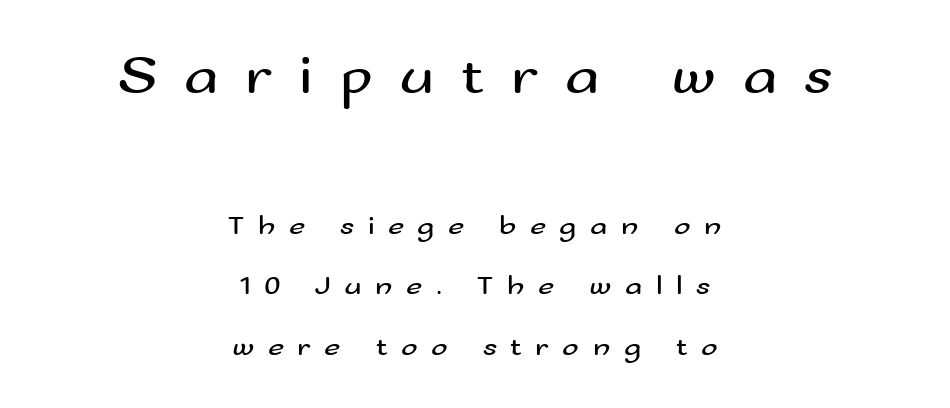
Q: Is the text bold? A: No.
Q: Is the text italic (slanted)? A: No, it is upright.
Q: Is the typeface a serif or a sans-serif typeface? A: Sans-serif.
Q: Is the text underlined? A: No.
Q: How is the paragraph aligned? A: Centered.
Q: Is the spacing between letters normal or unusually wide? A: Unusually wide.
Q: Is the spacing between lines tight, normal or loose? A: Loose.
Q: Which block of text is set in a larger size, the first (top) or the second (bottom)? A: The first (top) one.
Q: Width (condensed, normal, or wide)? A: Wide.
Q: Stroke contrast? A: Medium.
Q: x-height? A: Small.
Q: Monospaced? A: No.
